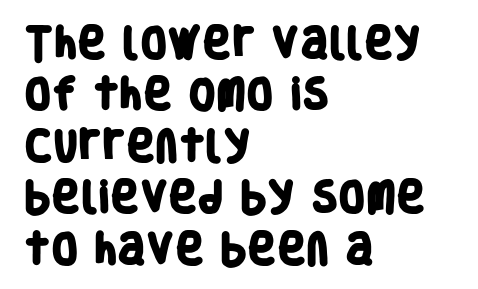
The image shows 35 px heavy, condensed sans-serif type; set left-aligned, normal line spacing (1.47x), normal letter spacing, not underlined; low stroke contrast and a large x-height.
